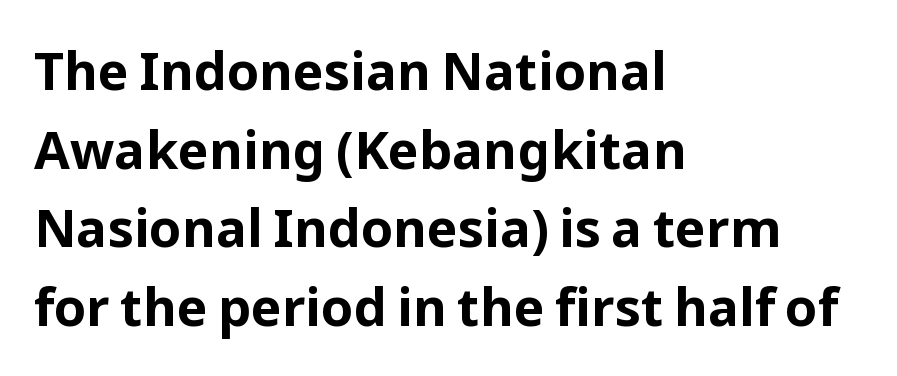
The image shows 52 px bold sans-serif type, upright; set left-aligned, normal line spacing (1.51x), normal letter spacing, not underlined; low stroke contrast and a medium x-height.
